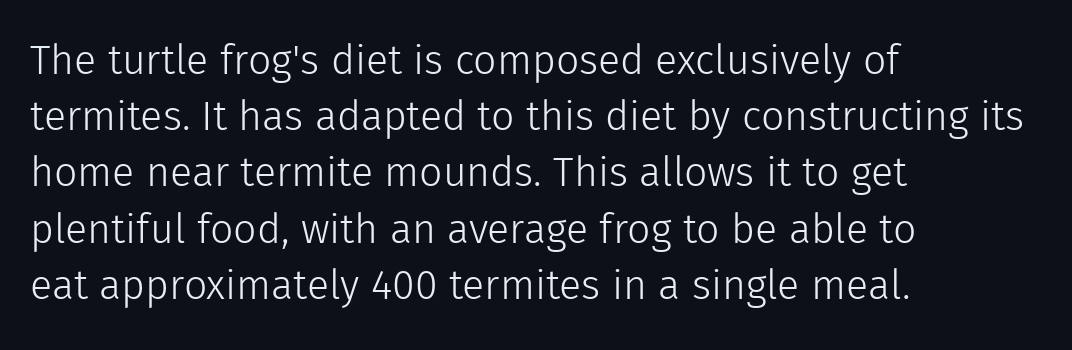
The passage shown is typeset with a sans-serif family. Compared with typical body copy, the letter spacing here is the same. Note the varied advance widths — an 'i' is clearly narrower than an 'm'. A classic flush-left, rag-right setting is used for this passage.
